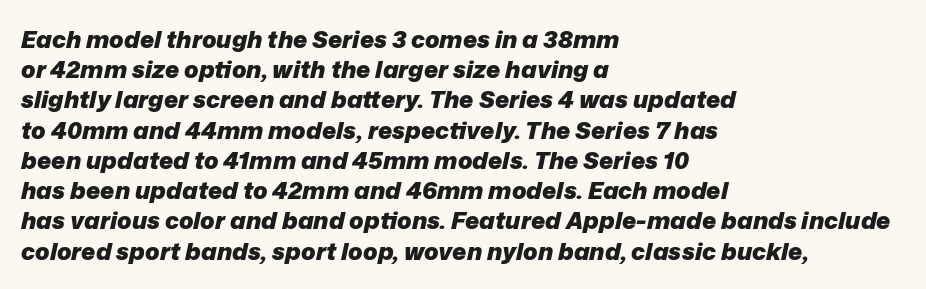
{"italic": "yes", "lean": "right", "slant_degrees": 12, "bold": "yes", "underline": "no", "align": "left", "line_spacing": "normal", "line_spacing_ratio": 1.26, "letter_spacing": "normal", "letter_spacing_em": 0.0, "glyph_px": 24}
